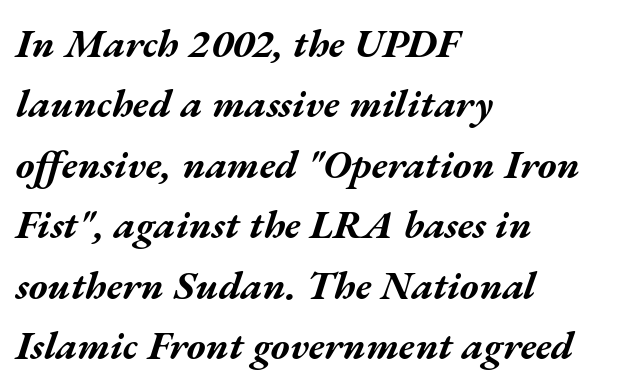
The letters advance in unequal steps, a hallmark of proportional type. This is heavy type, rendered in bold. There is no visible air inserted between adjacent glyphs. Vertical spacing — default.
